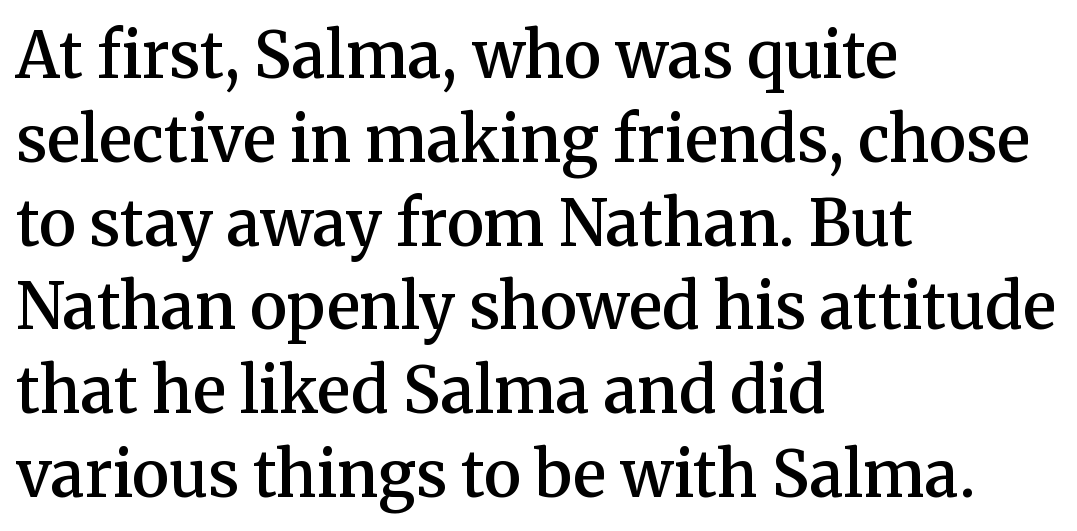
{"serif": "yes", "italic": "no", "bold": "semi", "weight": "semibold", "width": "normal", "stroke_contrast": "medium", "x_height": "medium", "monospaced": "no", "underline": "no", "align": "left", "line_spacing": "normal", "line_spacing_ratio": 1.33, "letter_spacing": "normal", "letter_spacing_em": 0.0, "glyph_px": 63}
